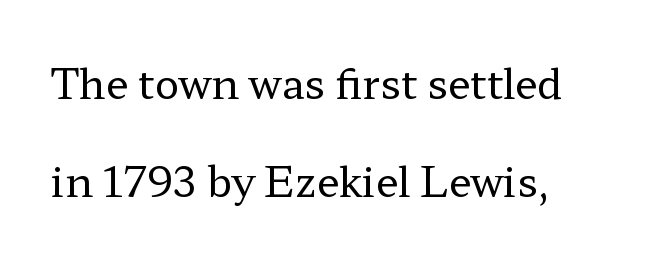
This sample has the flowing, uneven cadence of proportional lettering. Lines of text with bare space underneath. Examine the stroke ends and you'll spot serifs. These lines are set flush left with a ragged right edge. How would I describe the line gaps? Wide and relaxed. Posture: vertical.
